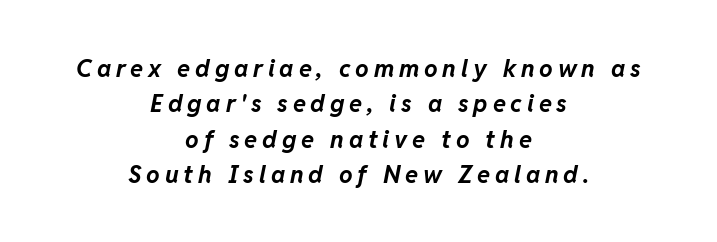
Does the copy run flush right? No — it is centered line by line. Beneath every word, the page is bare. The letters are slanted; this is an italic face. Chunky letters — that's bold for sure.
